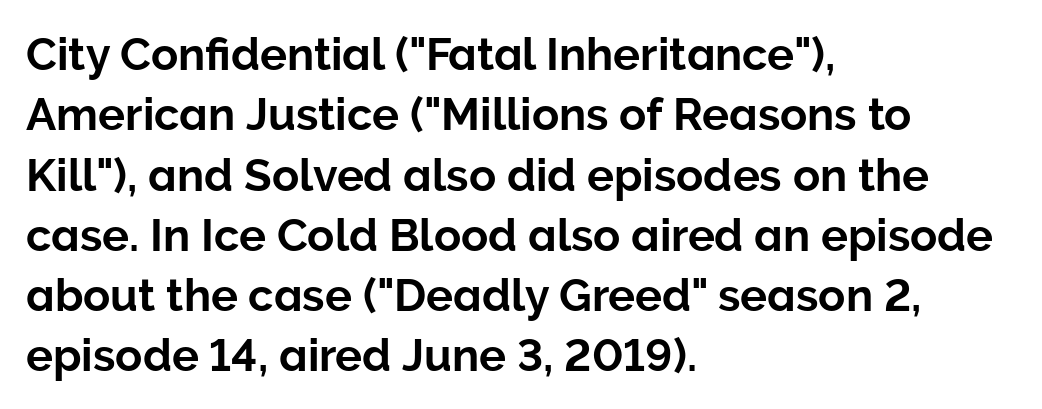
Only glyphs here, with clear space below each row. Is this a fixed-width face? No — the glyphs have proportional, varying widths. Nothing unusual about the tracking: characters are spaced as the font intends. Line starts are locked; line ends wander. Every stem runs plumb, perpendicular to the baseline. You can tell from the bare stems that sans-serif type was used.
